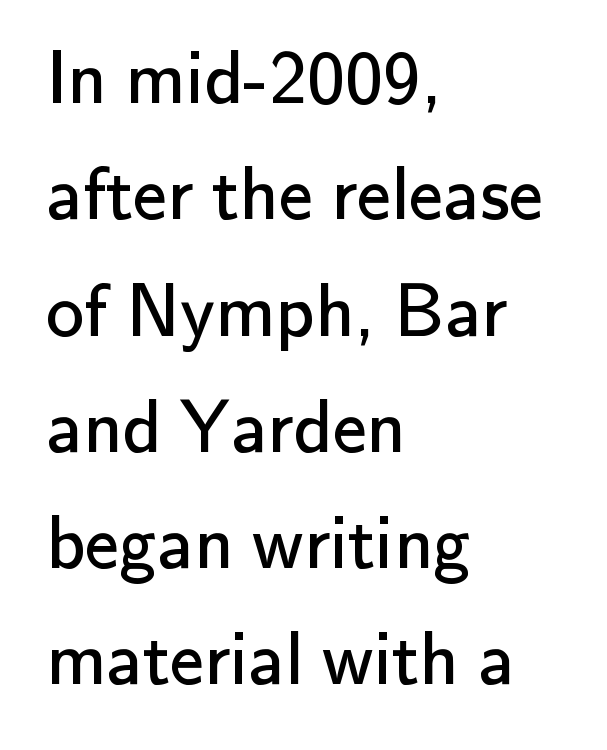
The image shows 76 px regular-weight sans-serif type, upright; set left-aligned, normal line spacing (1.53x), normal letter spacing, not underlined; low stroke contrast and a small x-height.
